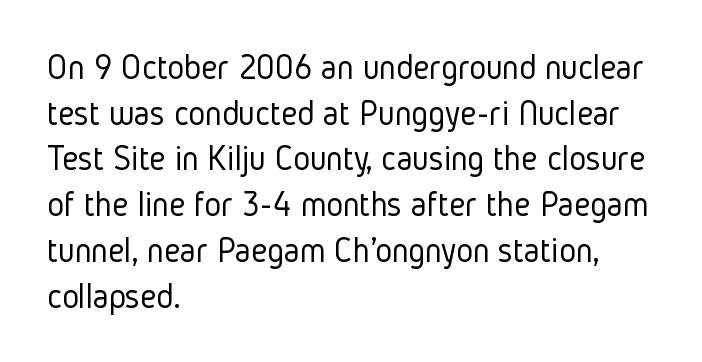
The image shows 36 px light, condensed sans-serif type, upright; set left-aligned, normal line spacing (1.27x), normal letter spacing, not underlined; low stroke contrast and a medium x-height.
